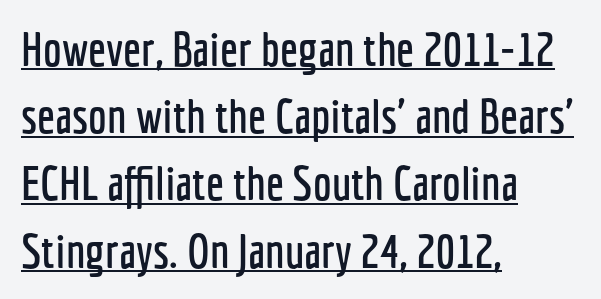
Q: Is the text italic (slanted)? A: No, it is upright.
Q: Is the typeface a serif or a sans-serif typeface? A: Sans-serif.
Q: Is the text underlined? A: Yes.
Q: How is the paragraph aligned? A: Left-aligned.
Q: Is the spacing between letters normal or unusually wide? A: Normal.
Q: Is the spacing between lines tight, normal or loose? A: Normal.
Q: Width (condensed, normal, or wide)? A: Condensed.
Q: Stroke contrast? A: Low.
Q: x-height? A: Medium.
Q: Monospaced? A: No.
